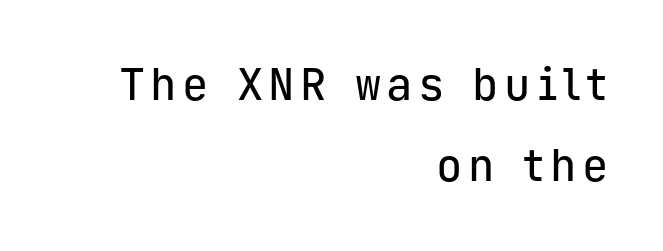
The image shows 44 px sans-serif type, upright, monospaced; set right-aligned, line spacing 1.85x, not underlined; low stroke contrast and a medium x-height.
